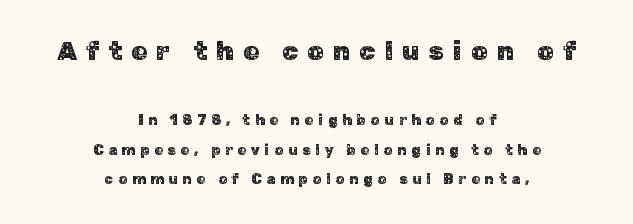
{"italic": "no", "underline": "no", "align": "center", "line_spacing": "loose", "line_spacing_ratio": 2.12, "letter_spacing": "wide", "letter_spacing_em": 0.35, "larger_block": "first", "size_ratio": 1.86, "glyph_px": 26}
